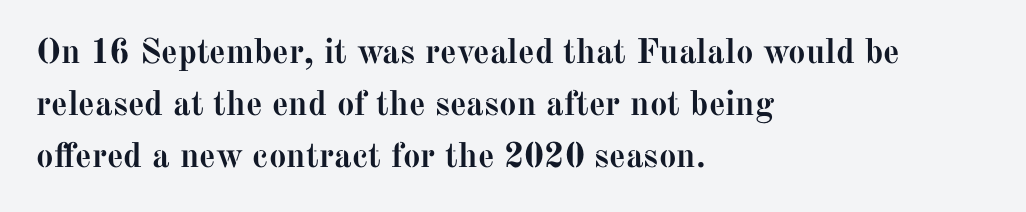
{"serif": "yes", "italic": "no", "bold": "yes", "weight": "semibold", "width": "normal", "stroke_contrast": "medium", "x_height": "medium", "monospaced": "no", "underline": "no", "align": "left", "line_spacing": "normal", "line_spacing_ratio": 1.48, "letter_spacing": "normal", "letter_spacing_em": 0.0, "glyph_px": 35}
